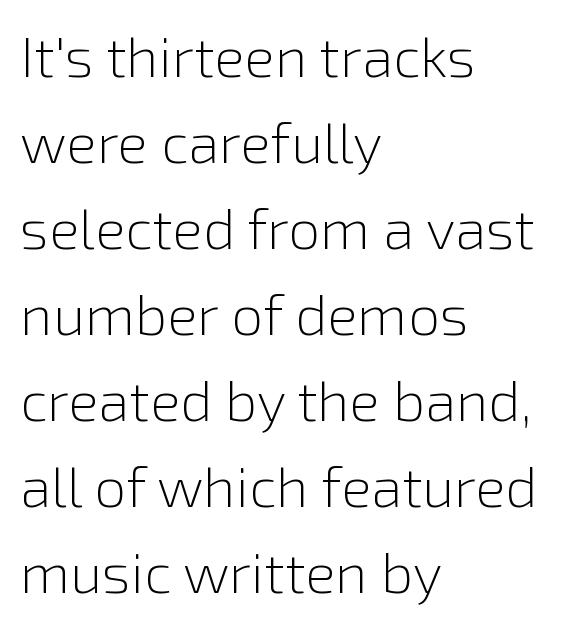
{"serif": "no", "italic": "no", "bold": "no", "weight": "light", "width": "normal", "x_height": "medium", "monospaced": "no", "underline": "no", "align": "left", "line_spacing": "normal", "line_spacing_ratio": 1.51, "letter_spacing": "normal", "letter_spacing_em": 0.0, "glyph_px": 57}
